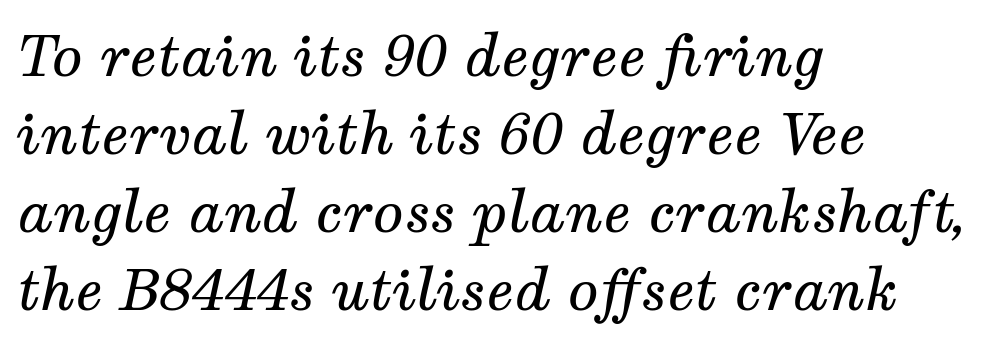
The image shows 57 px regular-weight serif type, italic (leaning right); set left-aligned, normal line spacing (1.37x), normal letter spacing, not underlined; medium stroke contrast and a medium x-height.
